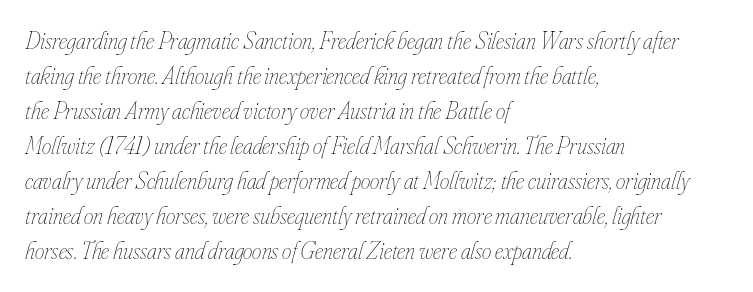
Does extra space separate the letters? No, they use regular spacing. It's the slanting kind of type. Only glyphs here, with clear space below each row. What's the leading like? Ordinary, nothing unusual.
